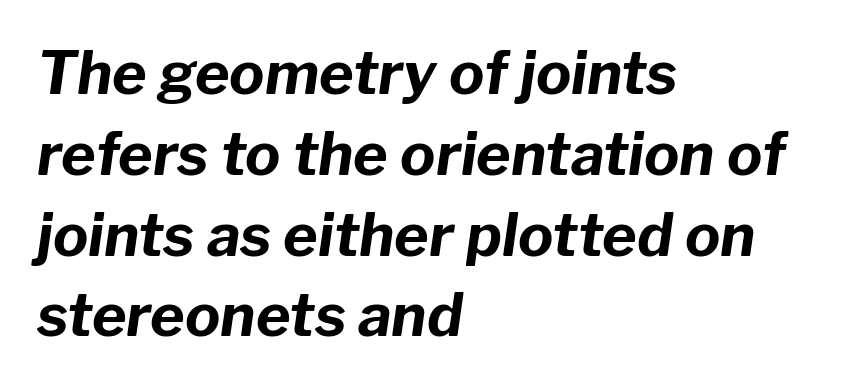
{"italic": "yes", "lean": "right", "slant_degrees": 8, "bold": "yes", "weight": "bold", "width": "normal", "stroke_contrast": "low", "x_height": "medium", "monospaced": "no", "underline": "no", "align": "left", "line_spacing": "normal", "line_spacing_ratio": 1.37, "letter_spacing": "normal", "letter_spacing_em": 0.0, "glyph_px": 59}
